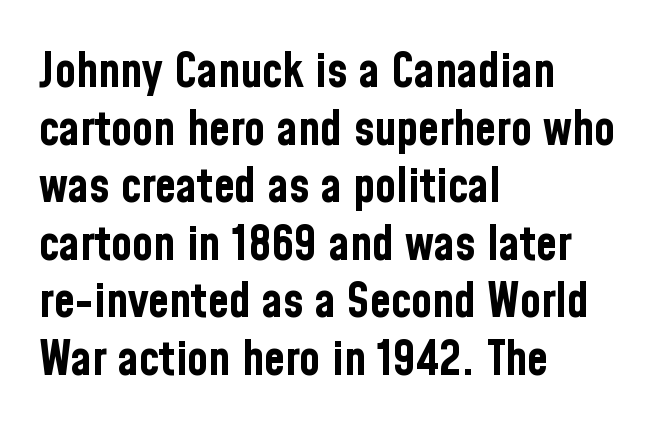
The image shows 48 px bold, condensed sans-serif type, upright; set left-aligned, line spacing 1.2x, normal letter spacing, not underlined; low stroke contrast and a medium x-height.
